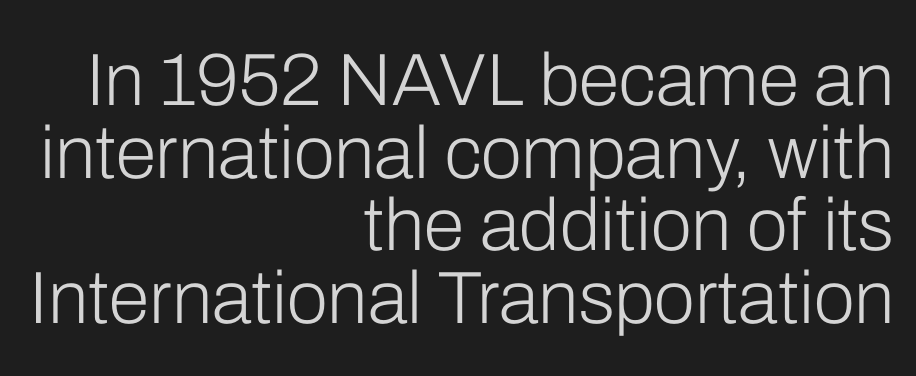
The image shows 74 px light sans-serif type, upright; set right-aligned, tight line spacing (0.98x), normal letter spacing, not underlined; low stroke contrast and a medium x-height.
